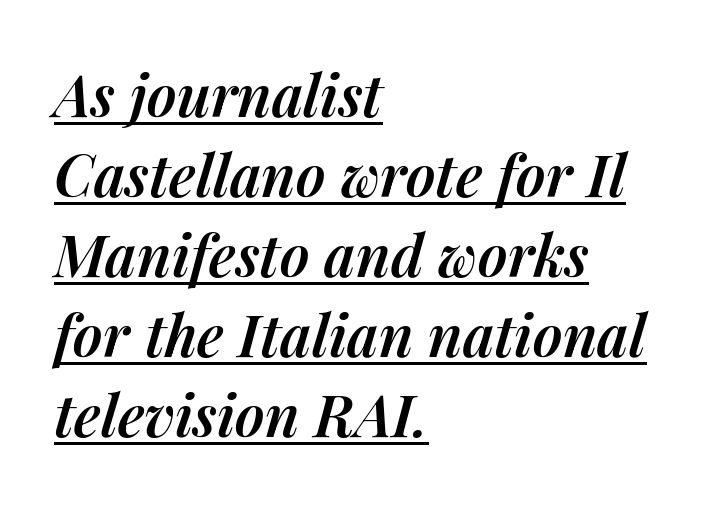
The image shows 58 px semibold type, italic (leaning right); set left-aligned, normal line spacing (1.38x), normal letter spacing, underlined; medium stroke contrast and a medium x-height.
